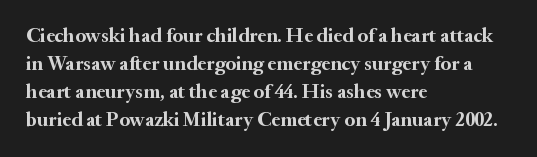
{"italic": "no", "bold": "yes", "underline": "no", "align": "left", "line_spacing": "normal", "line_spacing_ratio": 1.4, "letter_spacing": "normal", "letter_spacing_em": 0.0, "glyph_px": 20}
